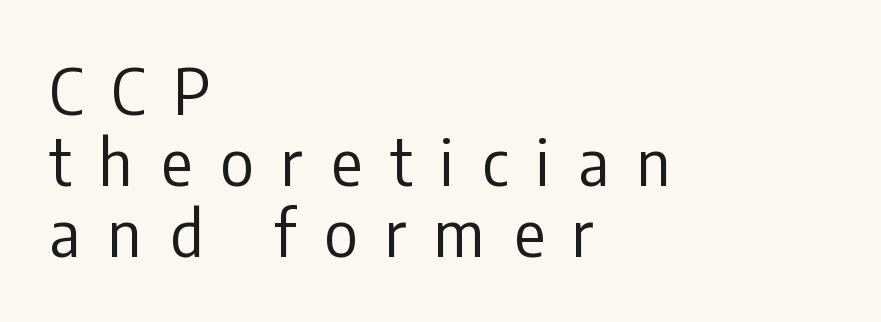
Q: Is the text bold? A: No.
Q: Is the text italic (slanted)? A: No, it is upright.
Q: Is the typeface a serif or a sans-serif typeface? A: Sans-serif.
Q: Is the text underlined? A: No.
Q: How is the paragraph aligned? A: Left-aligned.
Q: Is the spacing between letters normal or unusually wide? A: Unusually wide.
Q: Is the spacing between lines tight, normal or loose? A: Tight.
Q: Width (condensed, normal, or wide)? A: Condensed.
Q: Stroke contrast? A: Low.
Q: x-height? A: Medium.
Q: Monospaced? A: No.
